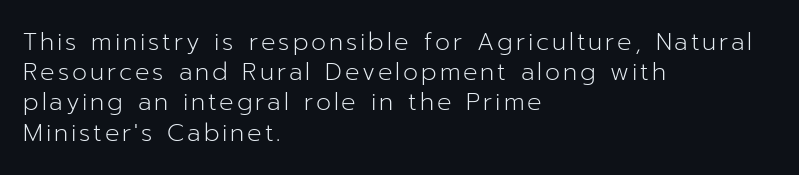
Only glyphs here, with clear space below each row. Which margin do the lines hug? The left one — the right edge is uneven. Evenly set lines give the paragraph a standard silhouette. Characters remain perfectly vertical along every line. Stem width sits at or under what a default text font uses.
